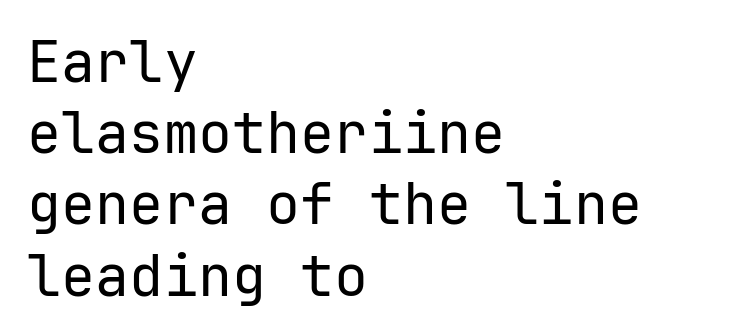
{"serif": "no", "italic": "no", "bold": "no", "weight": "regular", "width": "normal", "stroke_contrast": "low", "x_height": "medium", "underline": "no", "align": "left", "line_spacing": "normal", "line_spacing_ratio": 1.25, "letter_spacing": "normal", "letter_spacing_em": 0.0, "glyph_px": 57}
